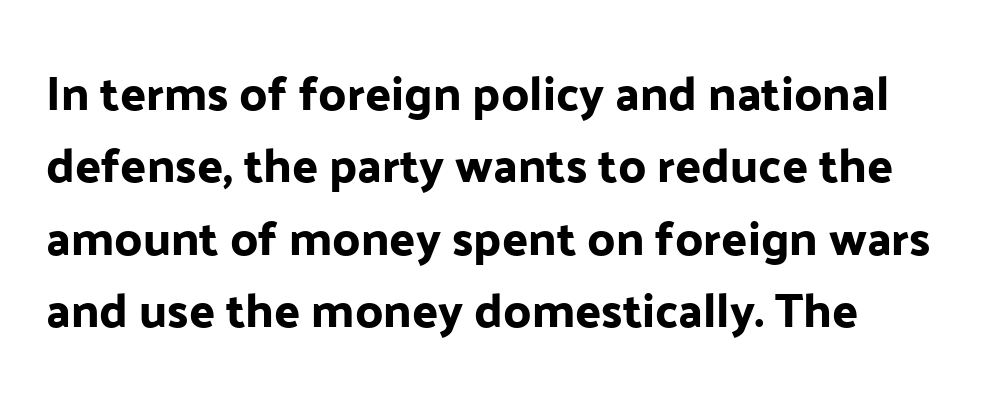
{"serif": "no", "italic": "no", "width": "normal", "stroke_contrast": "low", "x_height": "medium", "monospaced": "no", "underline": "no", "line_spacing": "normal", "line_spacing_ratio": 1.51, "letter_spacing": "normal", "letter_spacing_em": 0.0, "glyph_px": 48}
